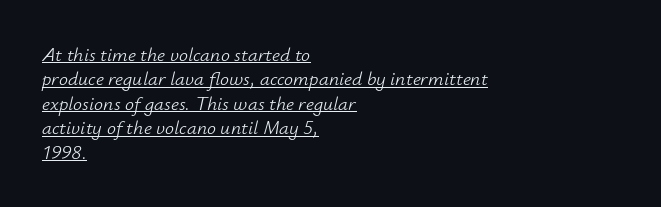
The image shows 20 px text type, italic (leaning right); set left-aligned, line spacing 1.22x, normal letter spacing, underlined.
